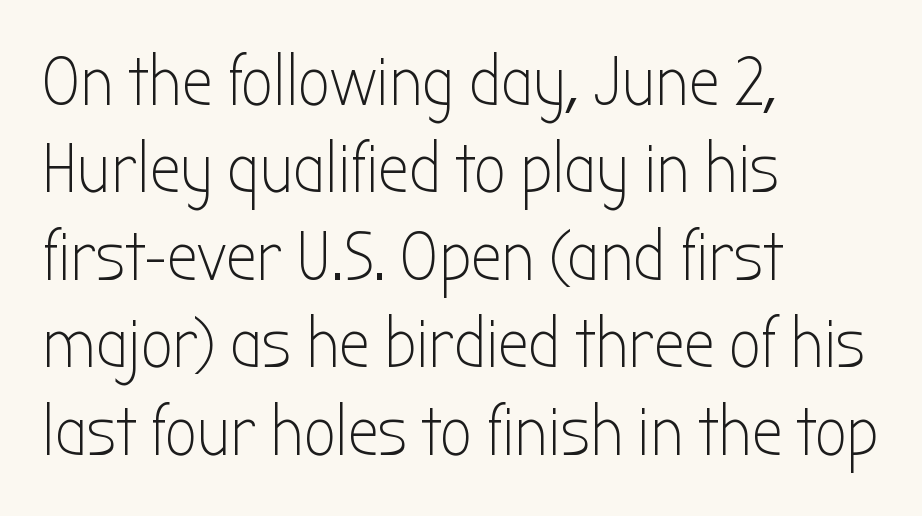
The image shows 70 px light, condensed sans-serif type, upright; set left-aligned, normal line spacing (1.25x), normal letter spacing, not underlined; low stroke contrast and a medium x-height.
